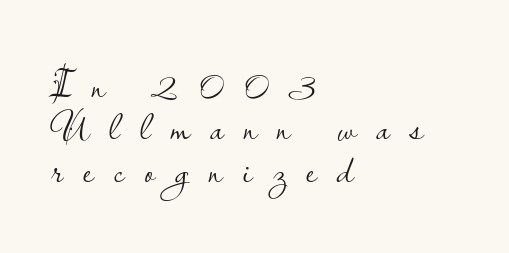
{"serif": "no", "bold": "no", "weight": "light", "width": "normal", "stroke_contrast": "low", "x_height": "small", "monospaced": "no", "underline": "no", "align": "left", "line_spacing": "tight", "line_spacing_ratio": 1.01, "letter_spacing": "wide", "letter_spacing_em": 0.48, "glyph_px": 42}
